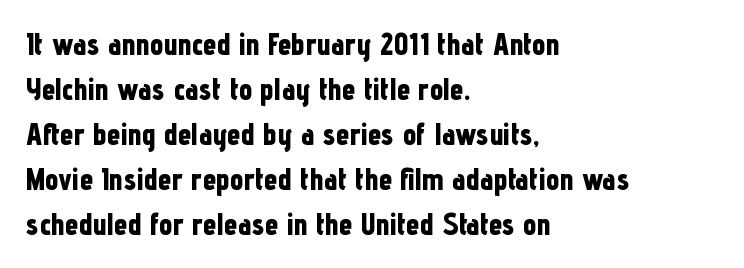
Spacing verdict: proportional, widths tailored to each character. Letters rest on an invisible, unmarked baseline. Nothing sits at the stroke ends, so this counts as sans-serif. Layout note: lines flush left. This rendering leaves character spacing at its baseline value. A dark, heavy texture on the line: the type is bold.
